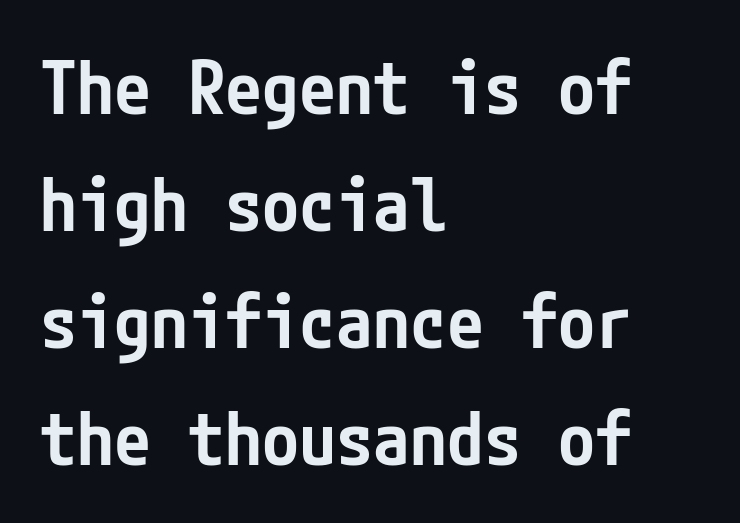
The image shows 74 px semibold, condensed sans-serif type, upright; set left-aligned, normal line spacing (1.58x), normal letter spacing, not underlined; low stroke contrast and a medium x-height.
